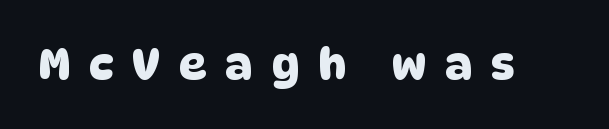
{"serif": "no", "width": "normal", "stroke_contrast": "low", "x_height": "large", "monospaced": "no", "underline": "no", "letter_spacing": "wide", "letter_spacing_em": 0.44, "glyph_px": 43}
